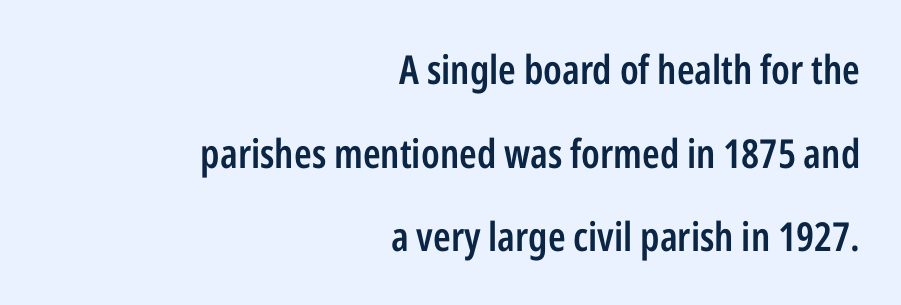
Q: Is the text bold? A: Semi-bold.
Q: Is the text italic (slanted)? A: No, it is upright.
Q: Is the typeface a serif or a sans-serif typeface? A: Sans-serif.
Q: Is the text underlined? A: No.
Q: How is the paragraph aligned? A: Right-aligned.
Q: Is the spacing between letters normal or unusually wide? A: Normal.
Q: Is the spacing between lines tight, normal or loose? A: Loose.
Q: Width (condensed, normal, or wide)? A: Condensed.
Q: Stroke contrast? A: Low.
Q: x-height? A: Medium.
Q: Monospaced? A: No.
